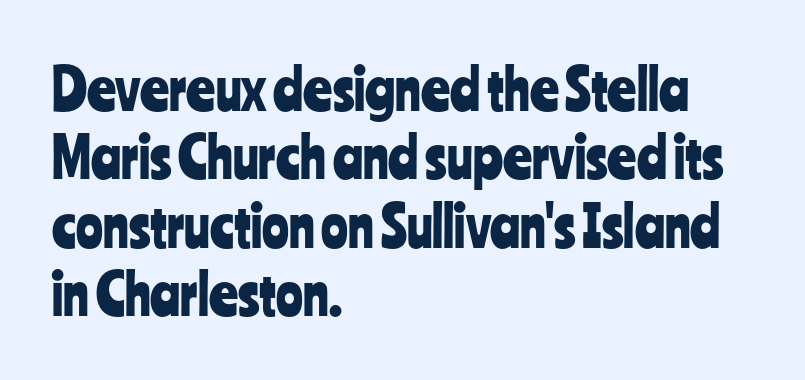
Q: Is the text italic (slanted)? A: No, it is upright.
Q: Is the typeface a serif or a sans-serif typeface? A: Sans-serif.
Q: Is the text underlined? A: No.
Q: How is the paragraph aligned? A: Left-aligned.
Q: Is the spacing between letters normal or unusually wide? A: Normal.
Q: Width (condensed, normal, or wide)? A: Condensed.
Q: Stroke contrast? A: Low.
Q: x-height? A: Medium.
Q: Monospaced? A: No.
